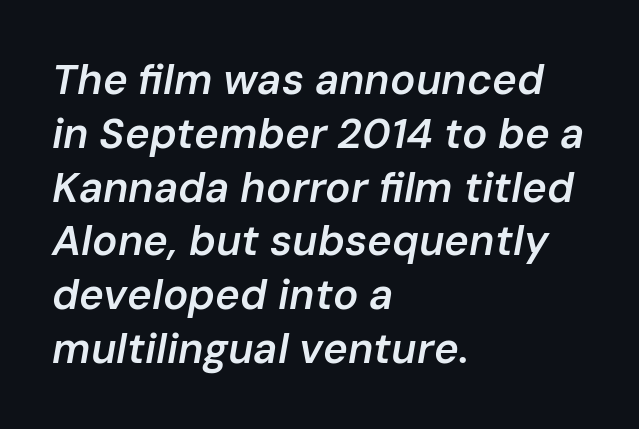
{"italic": "yes", "lean": "right", "slant_degrees": 10, "bold": "semi", "weight": "semibold", "width": "normal", "stroke_contrast": "low", "x_height": "medium", "monospaced": "no", "underline": "no", "align": "left", "line_spacing": "normal", "line_spacing_ratio": 1.28, "letter_spacing": "normal", "letter_spacing_em": 0.0, "glyph_px": 42}
